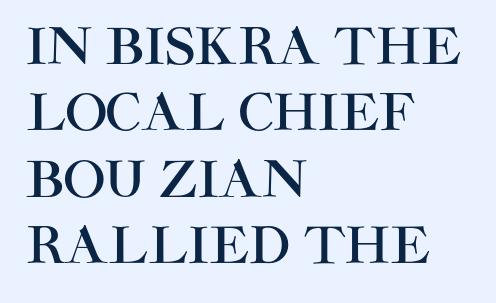
The image shows 50 px sans-serif type, upright; set left-aligned, normal line spacing (1.33x), normal letter spacing, not underlined; high stroke contrast and a large x-height.
